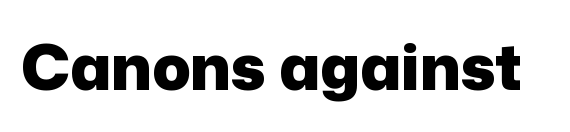
Set as a true bold cut, around the 700 mark. The typography opts for an upright posture over an oblique one. Check where the strokes stop: nothing finishes them off — pure sans. Spacing verdict: proportional, widths tailored to each character.
